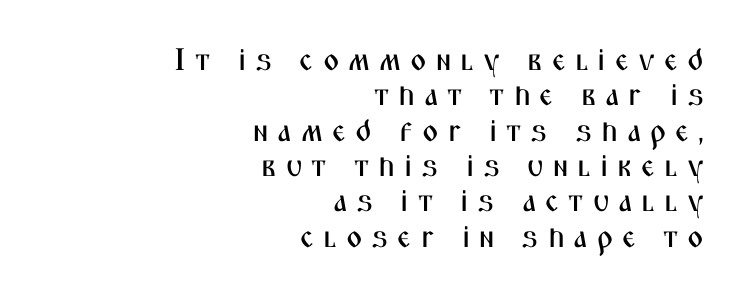
Descender tails drop into unmarked territory. Which margin do the lines hug? The right one — the left edge is uneven. This sample uses expanded letter spacing, leaving extra air between glyphs. Does the leading feel generous? Not at all — it's pinched. Grotesque or geometric, the face here clearly has no serifs. Note the varied advance widths — an 'i' is clearly narrower than an 'm'.
